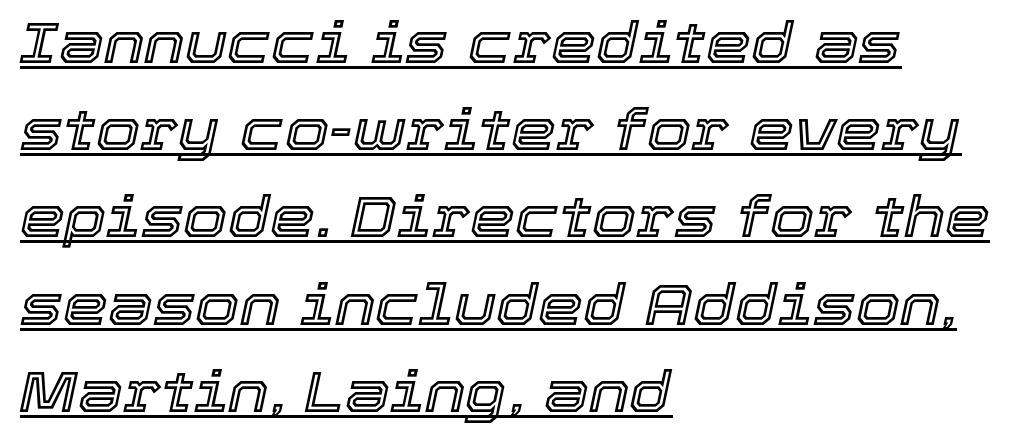
The image shows 57 px text type, italic (leaning right); set left-aligned, normal line spacing (1.53x), normal letter spacing, underlined; a medium x-height.
